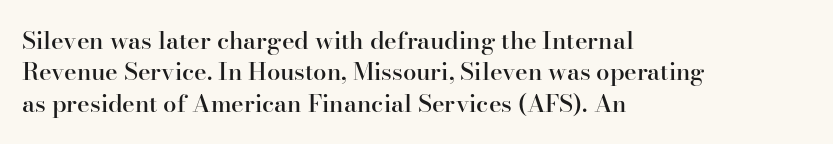
Students, this is semibold: more ink than regular, less than bold. Descender tails drop into unmarked territory. Reading down the block, your eye returns to a fixed left position each line. Do the letters lean? They stand straight. The space between consecutive lines is moderate.
